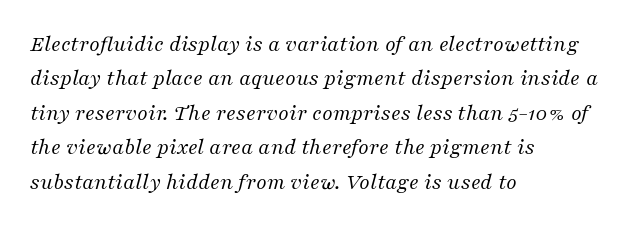
The image shows 23 px text type, italic (leaning right); set left-aligned, normal line spacing (1.5x), normal letter spacing, not underlined.
